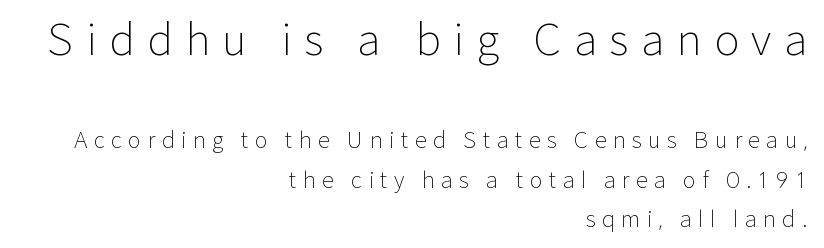
Compared with typical body copy, the letter spacing here is much looser. It's the straight-up-and-down kind of type. The initial chunk of copy outweighs the following chunk in type size. These lines stack with their right ends in a neat column.
